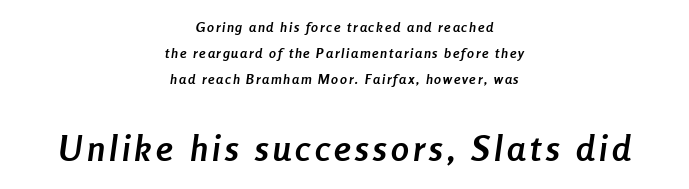
Q: Is the text bold? A: Yes.
Q: Is the text italic (slanted)? A: Yes, it leans right by about 8 degrees.
Q: Is the text underlined? A: No.
Q: How is the paragraph aligned? A: Centered.
Q: Which block of text is set in a larger size, the first (top) or the second (bottom)? A: The second (bottom) one.
Q: Width (condensed, normal, or wide)? A: Condensed.
Q: Stroke contrast? A: Low.
Q: x-height? A: Medium.
Q: Monospaced? A: No.
